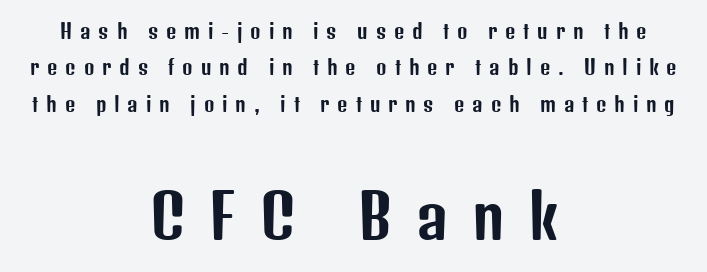
Someone cranked the tracking dial way up on this one. Classification — sans serif. It's the straight-up-and-down kind of type. The compositor balanced each line on the midline.
